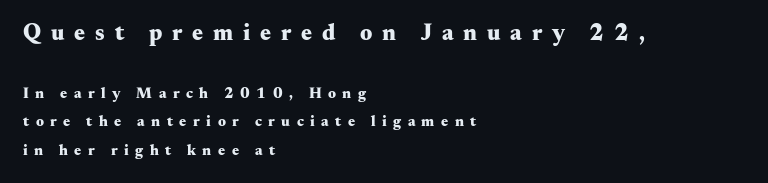
Q: Is the text bold? A: Yes.
Q: Is the text italic (slanted)? A: No, it is upright.
Q: Is the text underlined? A: No.
Q: How is the paragraph aligned? A: Left-aligned.
Q: Is the spacing between letters normal or unusually wide? A: Unusually wide.
Q: Is the spacing between lines tight, normal or loose? A: Loose.
Q: Which block of text is set in a larger size, the first (top) or the second (bottom)? A: The first (top) one.
